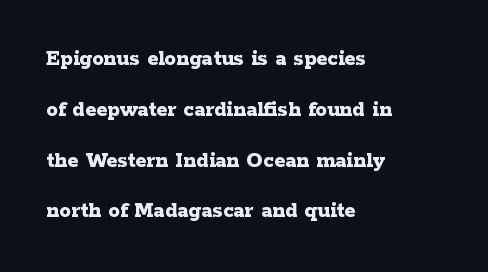
The leading is generous, giving the passage an open texture. Every letter is thick-stroked: bold, no question. Only glyphs here, with clear space below each row. One-word summary of the alignment: left. Between one letter and the next there's only the usual sliver of space.
